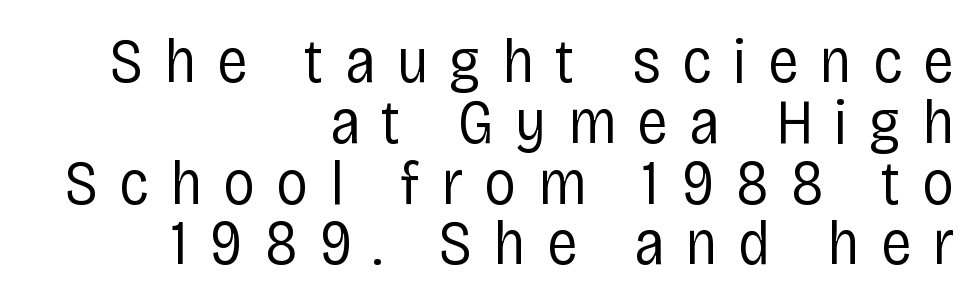
Q: Is the text bold? A: No.
Q: Is the text italic (slanted)? A: No, it is upright.
Q: Is the typeface a serif or a sans-serif typeface? A: Sans-serif.
Q: Is the text underlined? A: No.
Q: How is the paragraph aligned? A: Right-aligned.
Q: Is the spacing between letters normal or unusually wide? A: Unusually wide.
Q: Is the spacing between lines tight, normal or loose? A: Tight.
Q: Width (condensed, normal, or wide)? A: Condensed.
Q: Stroke contrast? A: Low.
Q: x-height? A: Large.
Q: Monospaced? A: No.
